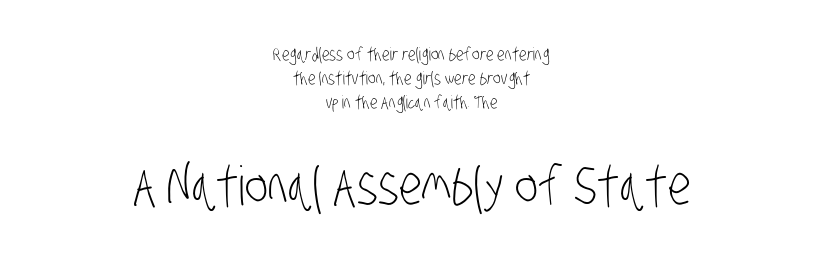
Q: Is the text bold? A: No.
Q: Is the typeface a serif or a sans-serif typeface? A: Sans-serif.
Q: Is the text underlined? A: No.
Q: How is the paragraph aligned? A: Centered.
Q: Is the spacing between letters normal or unusually wide? A: Normal.
Q: Is the spacing between lines tight, normal or loose? A: Normal.
Q: Which block of text is set in a larger size, the first (top) or the second (bottom)? A: The second (bottom) one.
Q: Width (condensed, normal, or wide)? A: Condensed.
Q: Stroke contrast? A: Low.
Q: x-height? A: Large.
Q: Monospaced? A: No.
